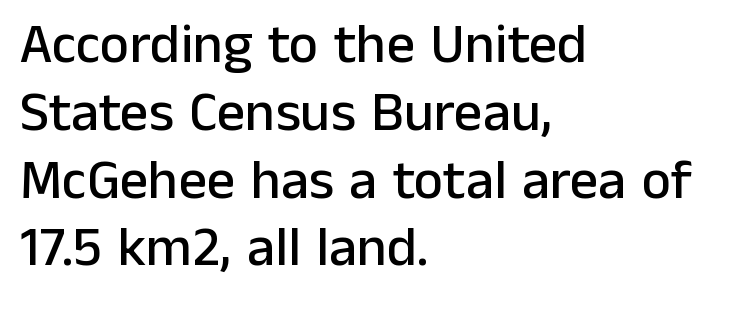
Q: Is the text italic (slanted)? A: No, it is upright.
Q: Is the typeface a serif or a sans-serif typeface? A: Sans-serif.
Q: Is the text underlined? A: No.
Q: How is the paragraph aligned? A: Left-aligned.
Q: Is the spacing between letters normal or unusually wide? A: Normal.
Q: Width (condensed, normal, or wide)? A: Normal.
Q: Stroke contrast? A: Low.
Q: x-height? A: Medium.
Q: Monospaced? A: No.
